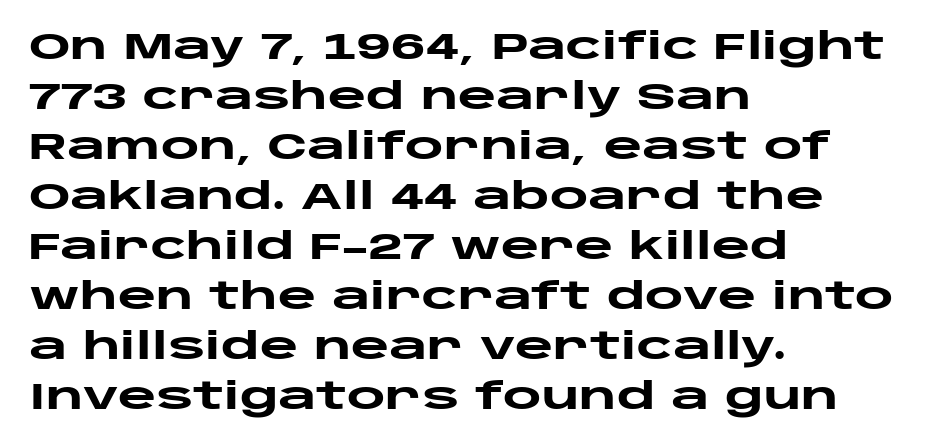
{"serif": "no", "italic": "no", "bold": "yes", "weight": "heavy", "width": "wide", "stroke_contrast": "low", "x_height": "large", "monospaced": "no", "underline": "no", "align": "left", "line_spacing": "normal", "line_spacing_ratio": 1.35, "letter_spacing": "normal", "letter_spacing_em": 0.0, "glyph_px": 37}
